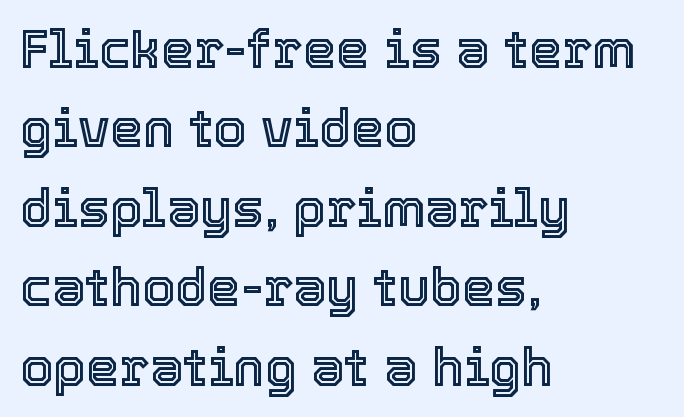
Q: Is the text italic (slanted)? A: No, it is upright.
Q: Is the text underlined? A: No.
Q: How is the paragraph aligned? A: Left-aligned.
Q: Is the spacing between letters normal or unusually wide? A: Normal.
Q: Is the spacing between lines tight, normal or loose? A: Normal.
Q: Width (condensed, normal, or wide)? A: Normal.
Q: x-height? A: Medium.
Q: Monospaced? A: No.
